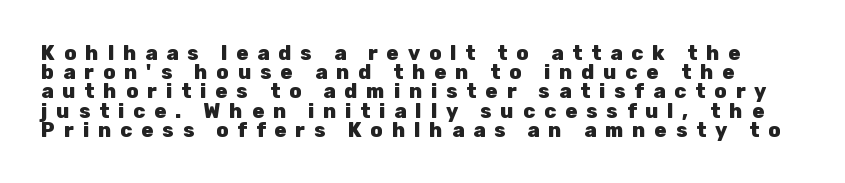
{"italic": "no", "bold": "yes", "underline": "no", "line_spacing": "tight", "line_spacing_ratio": 0.96, "letter_spacing": "wide", "letter_spacing_em": 0.45, "glyph_px": 20}
